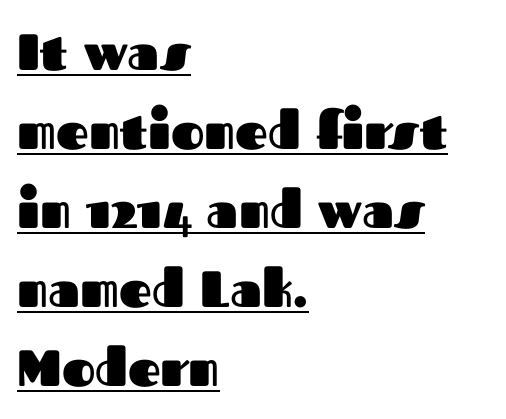
Q: Is the text bold? A: Yes.
Q: Is the text italic (slanted)? A: No, it is upright.
Q: Is the typeface a serif or a sans-serif typeface? A: Sans-serif.
Q: Is the text underlined? A: Yes.
Q: How is the paragraph aligned? A: Left-aligned.
Q: Is the spacing between letters normal or unusually wide? A: Normal.
Q: Is the spacing between lines tight, normal or loose? A: Normal.
Q: Width (condensed, normal, or wide)? A: Normal.
Q: Stroke contrast? A: Medium.
Q: x-height? A: Medium.
Q: Monospaced? A: No.
